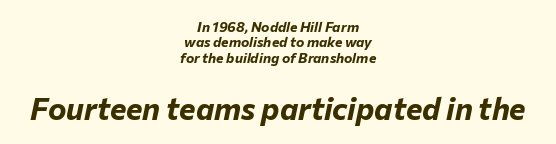
Q: Is the text bold? A: Yes.
Q: Is the text italic (slanted)? A: Yes, it leans right by about 12 degrees.
Q: Is the text underlined? A: No.
Q: How is the paragraph aligned? A: Centered.
Q: Is the spacing between letters normal or unusually wide? A: Normal.
Q: Is the spacing between lines tight, normal or loose? A: Tight.
Q: Which block of text is set in a larger size, the first (top) or the second (bottom)? A: The second (bottom) one.
Q: Width (condensed, normal, or wide)? A: Normal.
Q: Stroke contrast? A: Low.
Q: x-height? A: Medium.
Q: Monospaced? A: No.
